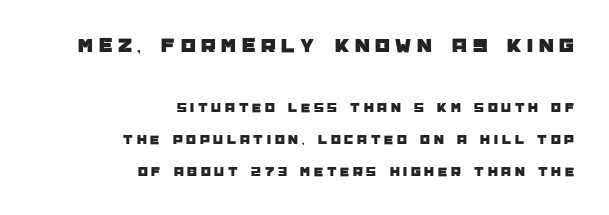
Each line ends at the same right margin while the left side varies. The space directly below the letters is spotless. Summary of vertical rhythm: relaxed, with wide interline spacing. How are the letters spaced? Widely, with obvious added tracking. Upright lettering throughout. Here the first block reads like a headline and the second like body copy.
